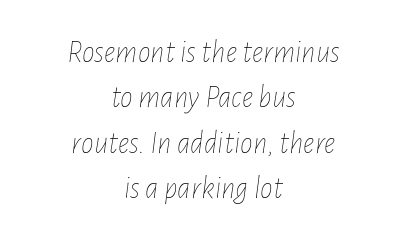
{"italic": "yes", "lean": "right", "slant_degrees": 7, "bold": "no", "weight": "thin", "width": "condensed", "stroke_contrast": "low", "x_height": "medium", "monospaced": "no", "underline": "no", "align": "center", "line_spacing": "normal", "line_spacing_ratio": 1.42, "letter_spacing": "normal", "letter_spacing_em": 0.0, "glyph_px": 32}
